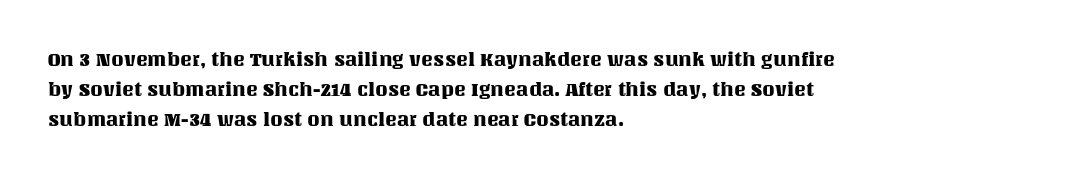
The image shows 20 px text type, upright; set left-aligned, normal line spacing (1.49x), normal letter spacing, not underlined.
